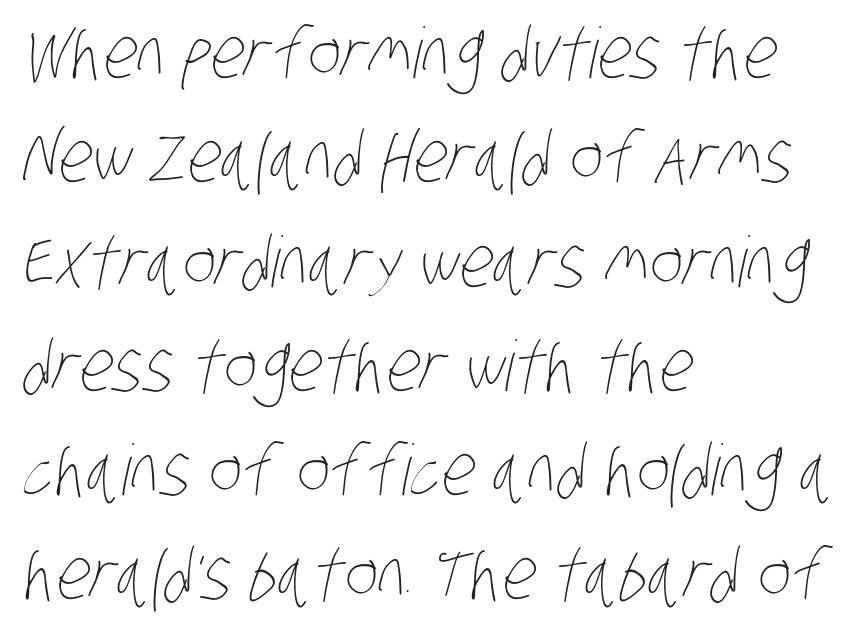
Each line starts at the same left margin while the right side varies. Is the stroke heavy? The answer is a plain regular-or-lighter. A bare baseline throughout the passage. Vertical spacing — default. Here the designer chose a conventional face with non-uniform glyph widths.
